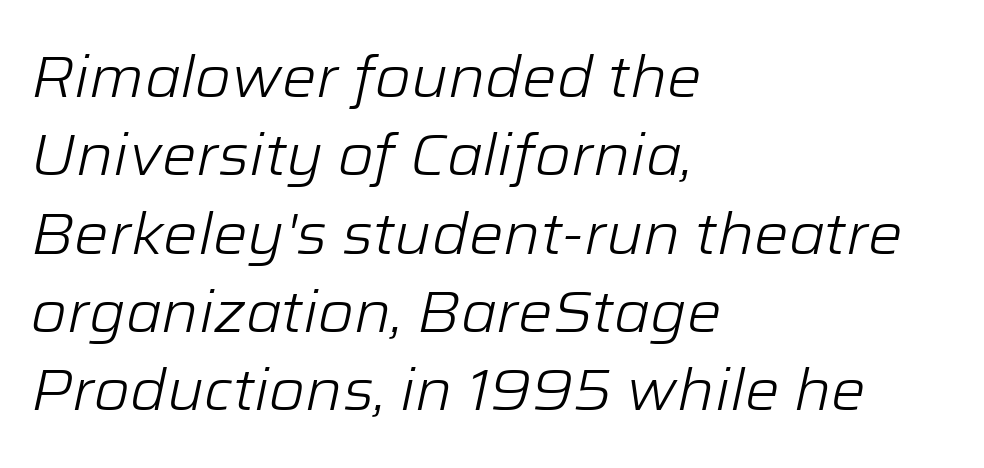
{"italic": "yes", "lean": "right", "slant_degrees": 12, "bold": "no", "weight": "light", "width": "normal", "stroke_contrast": "low", "x_height": "medium", "monospaced": "no", "underline": "no", "align": "left", "line_spacing": "normal", "line_spacing_ratio": 1.35, "letter_spacing": "normal", "letter_spacing_em": 0.0, "glyph_px": 58}
